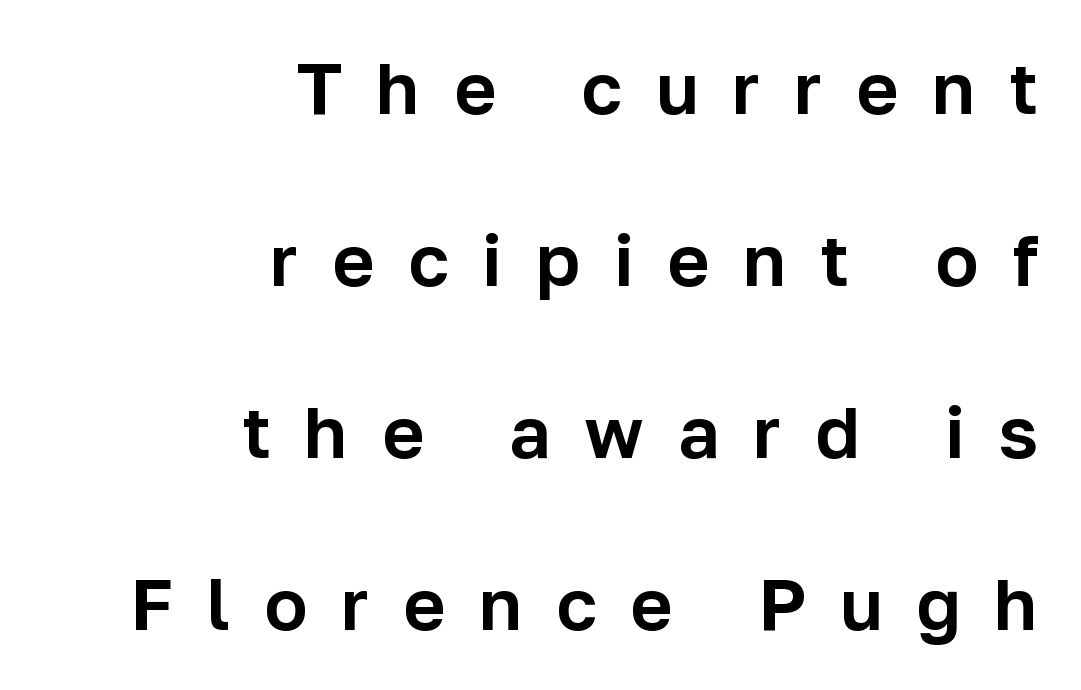
{"serif": "no", "italic": "no", "width": "normal", "stroke_contrast": "low", "x_height": "medium", "monospaced": "no", "underline": "no", "align": "right", "line_spacing": "loose", "line_spacing_ratio": 2.39, "letter_spacing": "wide", "letter_spacing_em": 0.47, "glyph_px": 72}
